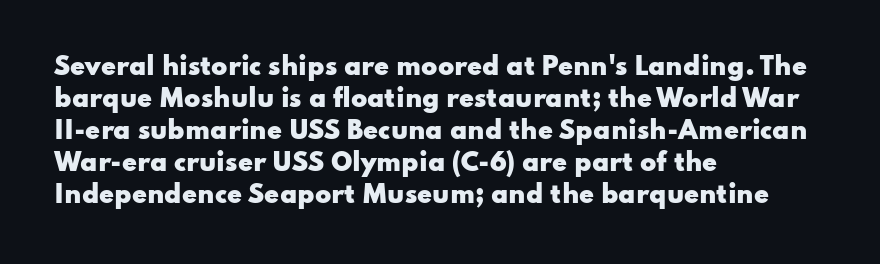
Q: Is the text bold? A: Yes.
Q: Is the text italic (slanted)? A: No, it is upright.
Q: Is the text underlined? A: No.
Q: How is the paragraph aligned? A: Left-aligned.
Q: Is the spacing between letters normal or unusually wide? A: Normal.
Q: Is the spacing between lines tight, normal or loose? A: Normal.
